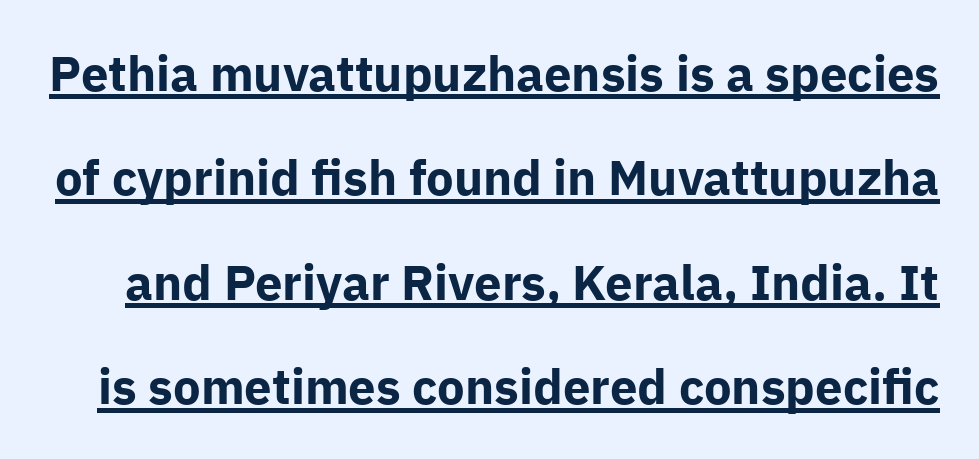
Successive baselines arrive slowly, with a big drop between each. Do the letters lean? They stand straight. The type family on display is of the sans-serif kind. You can see a thin bar hugging the bottom of the glyphs.
